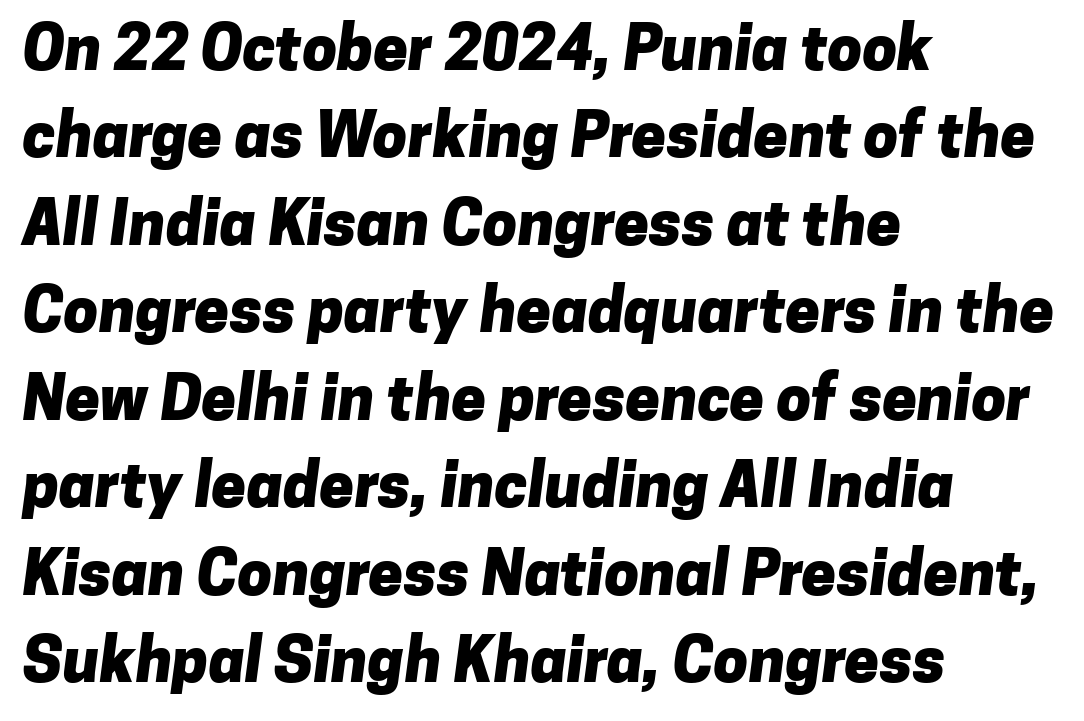
The image shows 62 px heavy sans-serif type; set left-aligned, normal line spacing (1.41x), normal letter spacing, not underlined; low stroke contrast and a medium x-height.
